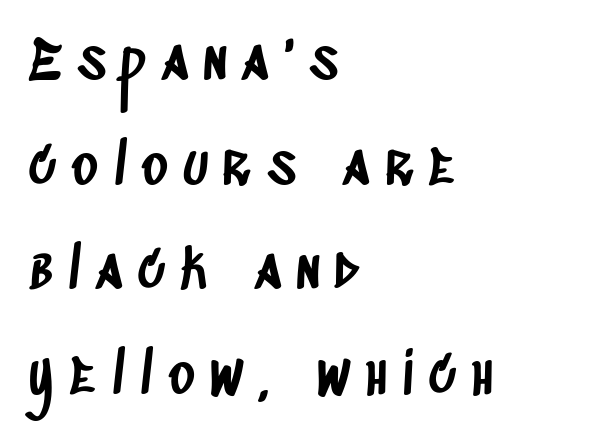
To sum up the face: it is a sans, with no serifs. Letters rest on an invisible, unmarked baseline. The passage shown has open, widely tracked lettering throughout. Casual observation: everything's shoved over to the left. This sample has the flowing, uneven cadence of proportional lettering.
